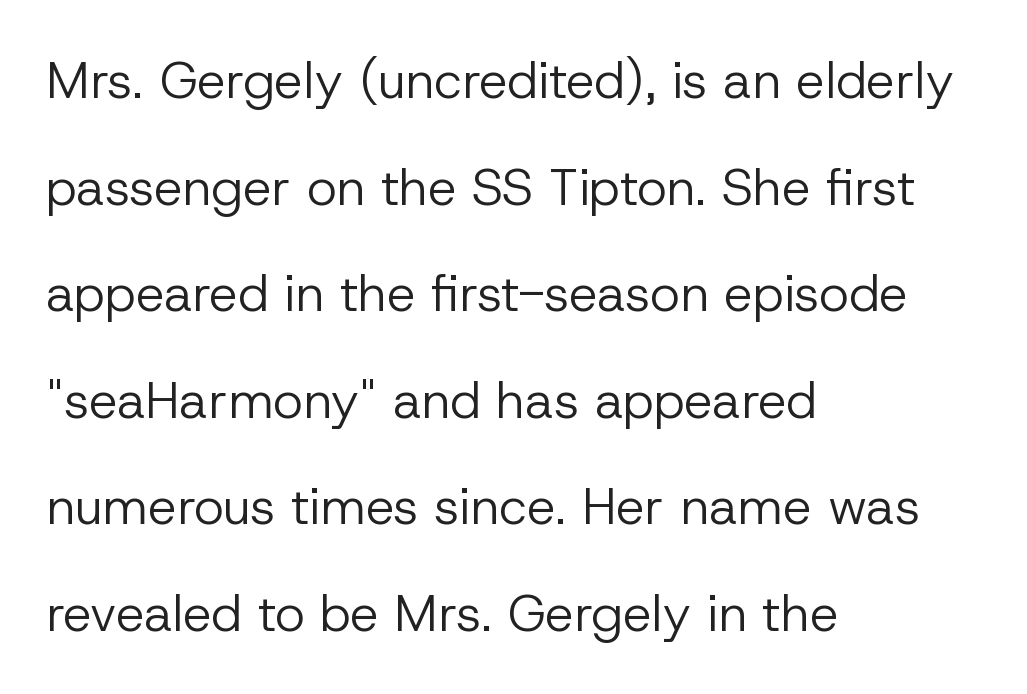
{"serif": "no", "italic": "no", "bold": "no", "weight": "regular", "width": "normal", "stroke_contrast": "low", "x_height": "medium", "monospaced": "no", "underline": "no", "align": "left", "line_spacing": "loose", "line_spacing_ratio": 2.09, "letter_spacing": "normal", "letter_spacing_em": 0.0, "glyph_px": 51}
